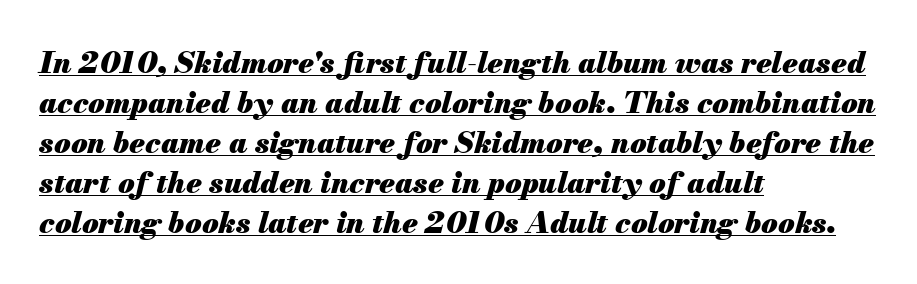
Here the glyphs are tracked normally, forming tight word shapes. Leading: standard. The glyphs have the mass of a bold cut. Caption: multi-line text, flush left, ragged right. Here the designer chose a conventional face with non-uniform glyph widths.
